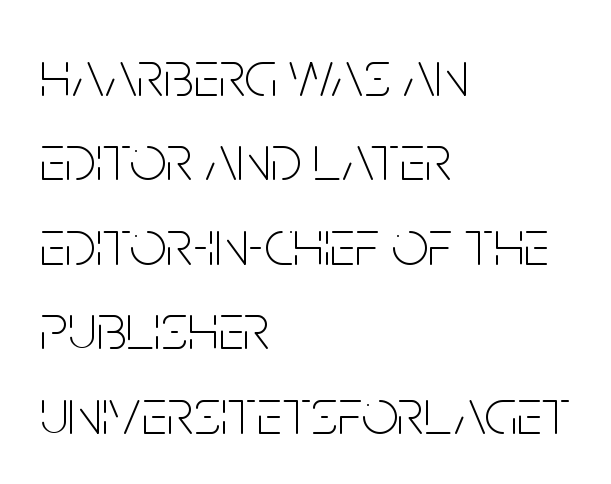
{"serif": "no", "italic": "no", "bold": "no", "weight": "thin", "width": "condensed", "stroke_contrast": "low", "x_height": "large", "monospaced": "no", "underline": "no", "align": "left", "line_spacing": "normal", "line_spacing_ratio": 1.3, "letter_spacing": "normal", "letter_spacing_em": 0.0, "glyph_px": 65}
